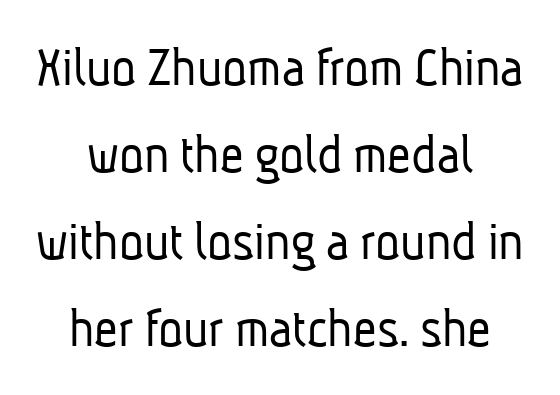
Q: Is the text bold? A: No.
Q: Is the typeface a serif or a sans-serif typeface? A: Sans-serif.
Q: Is the text underlined? A: No.
Q: How is the paragraph aligned? A: Centered.
Q: Is the spacing between letters normal or unusually wide? A: Normal.
Q: Is the spacing between lines tight, normal or loose? A: Normal.
Q: Width (condensed, normal, or wide)? A: Condensed.
Q: Stroke contrast? A: Low.
Q: x-height? A: Medium.
Q: Monospaced? A: No.
